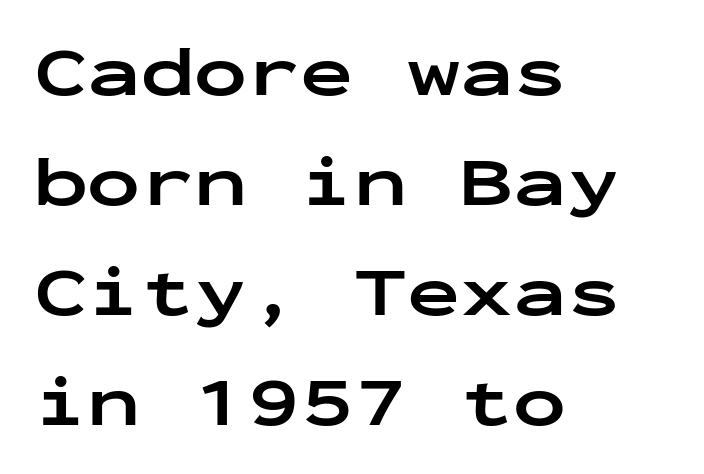
{"serif": "no", "italic": "no", "bold": "yes", "weight": "bold", "width": "wide", "stroke_contrast": "low", "x_height": "medium", "monospaced": "yes", "underline": "no", "align": "left", "line_spacing": "normal", "line_spacing_ratio": 1.55, "letter_spacing": "normal", "letter_spacing_em": 0.0, "glyph_px": 71}
